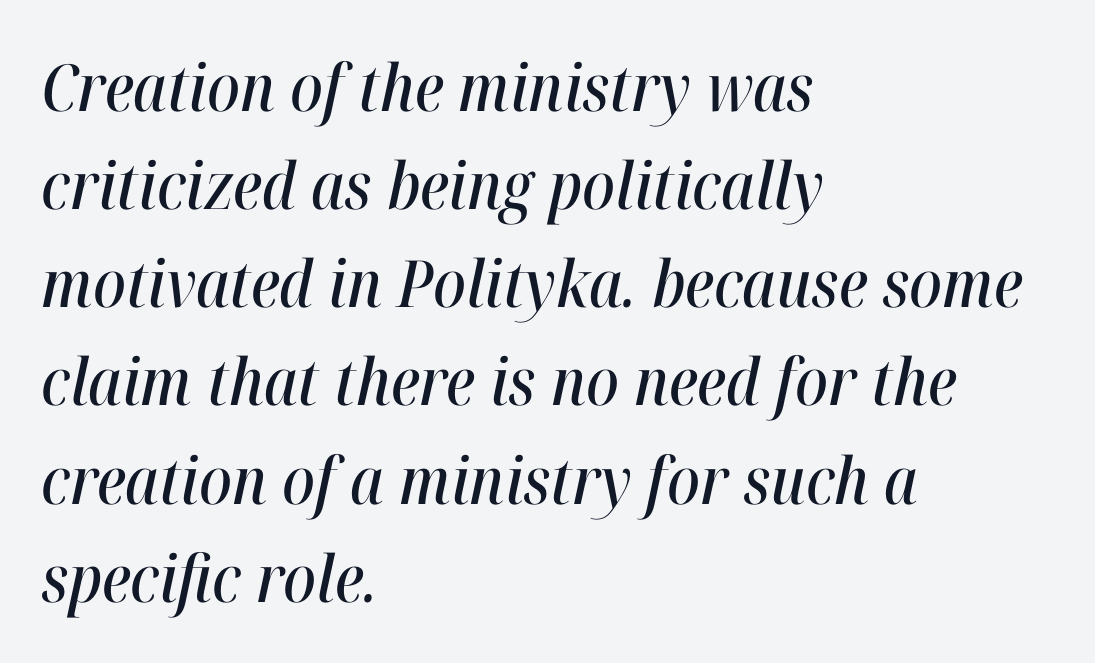
{"italic": "yes", "lean": "right", "slant_degrees": 12, "width": "condensed", "stroke_contrast": "high", "x_height": "medium", "monospaced": "no", "underline": "no", "align": "left", "line_spacing": "normal", "line_spacing_ratio": 1.51, "letter_spacing": "normal", "letter_spacing_em": 0.0, "glyph_px": 65}
